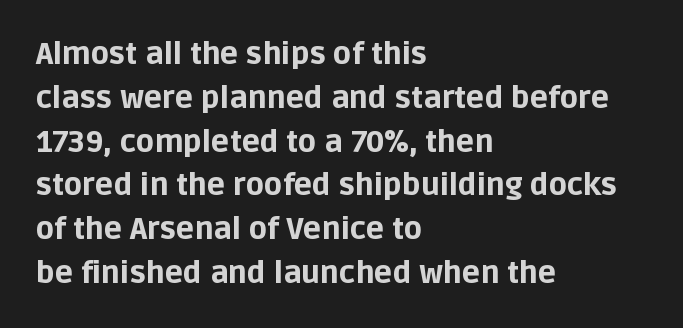
Q: Is the text bold? A: Yes.
Q: Is the text italic (slanted)? A: No, it is upright.
Q: Is the typeface a serif or a sans-serif typeface? A: Sans-serif.
Q: Is the text underlined? A: No.
Q: How is the paragraph aligned? A: Left-aligned.
Q: Is the spacing between letters normal or unusually wide? A: Normal.
Q: Is the spacing between lines tight, normal or loose? A: Normal.
Q: Width (condensed, normal, or wide)? A: Normal.
Q: Stroke contrast? A: Low.
Q: x-height? A: Large.
Q: Monospaced? A: No.
